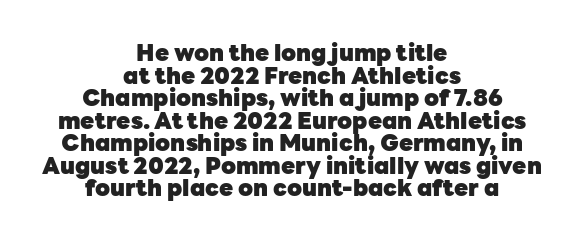
The image shows 23 px bold type, upright; set centered, tight line spacing (0.98x), normal letter spacing, not underlined.
